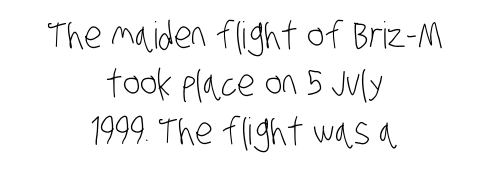
Character widths vary here, with narrow letters taking less room than wide ones. The rendering uses a moderate line-height, typical for paragraphs. Serif or sans? Sans — the stroke terminals are bare. The string is rendered with underlining switched off.
